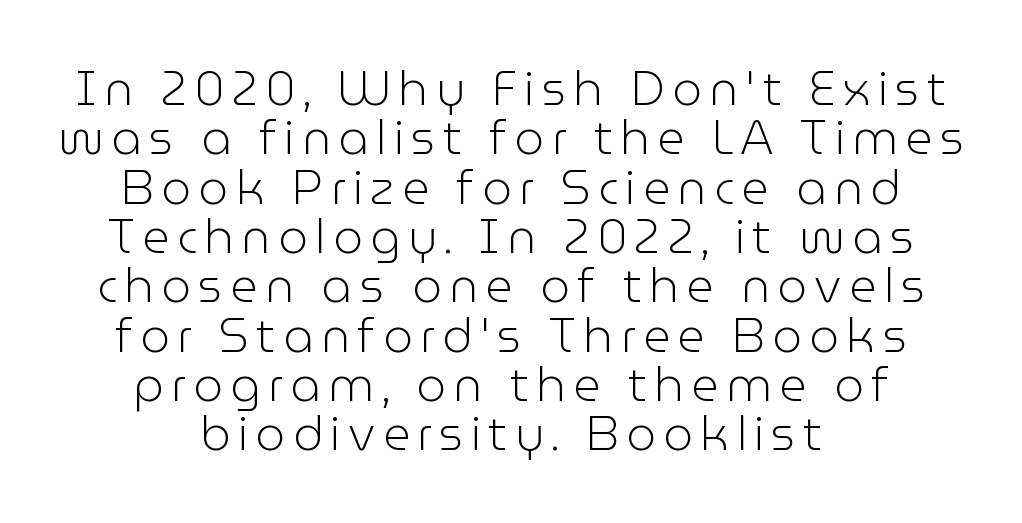
Whoever set this chose condensed vertical rhythm over breathing room. Clear beneath every line of the passage. Quick note: not italic, upright. The passage shown is not bold in any degree.
